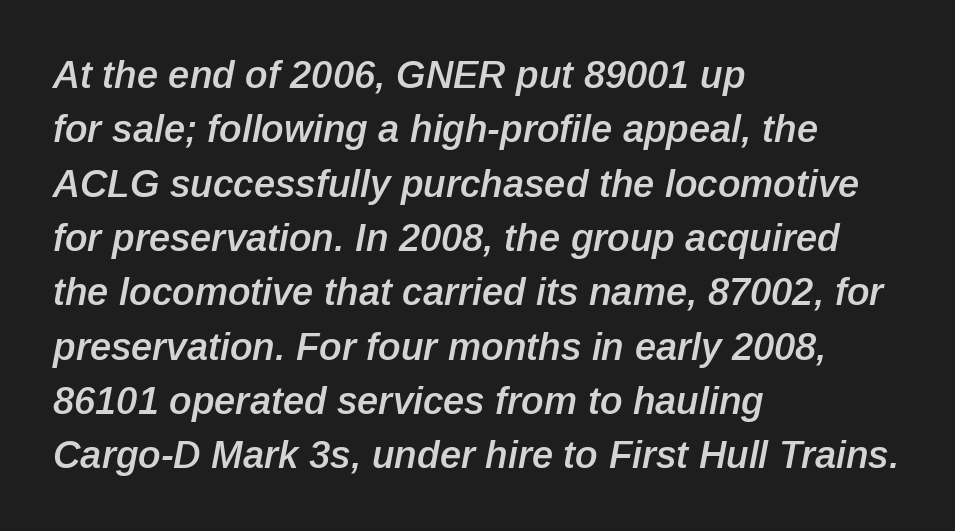
{"italic": "yes", "lean": "right", "slant_degrees": 12, "bold": "semi", "weight": "semibold", "width": "normal", "stroke_contrast": "low", "x_height": "medium", "monospaced": "no", "underline": "no", "align": "left", "line_spacing": "normal", "line_spacing_ratio": 1.43, "letter_spacing": "normal", "letter_spacing_em": 0.0, "glyph_px": 38}
